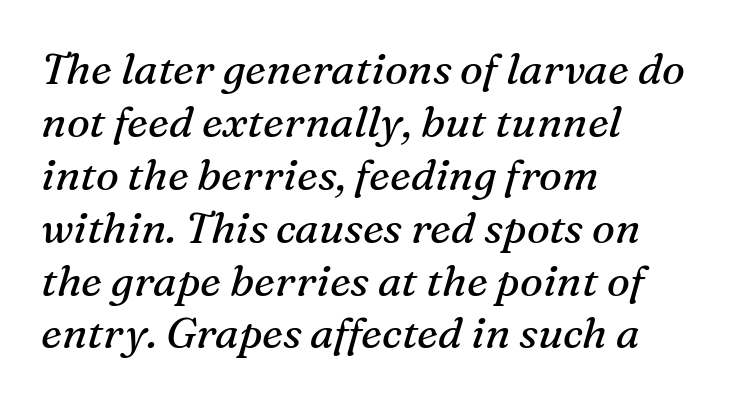
{"serif": "yes", "italic": "yes", "lean": "right", "slant_degrees": 16, "bold": "no", "weight": "regular", "width": "normal", "stroke_contrast": "medium", "x_height": "medium", "monospaced": "no", "underline": "no", "align": "left", "line_spacing_ratio": 1.23, "letter_spacing": "normal", "letter_spacing_em": 0.0, "glyph_px": 43}
